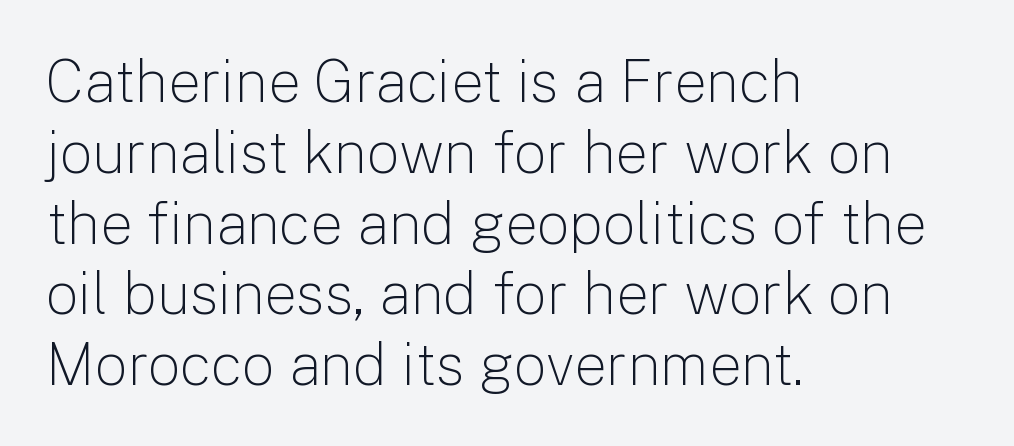
{"serif": "no", "italic": "no", "bold": "no", "weight": "light", "width": "normal", "stroke_contrast": "low", "x_height": "medium", "monospaced": "no", "underline": "no", "align": "left", "line_spacing_ratio": 1.22, "letter_spacing": "normal", "letter_spacing_em": 0.0, "glyph_px": 58}
